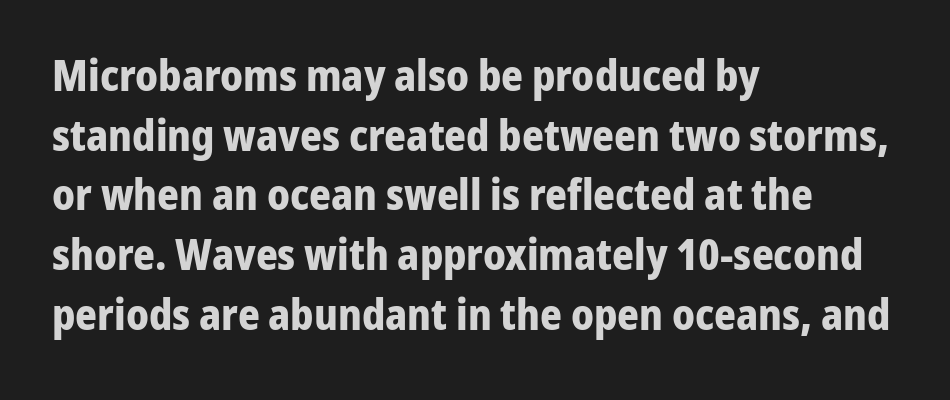
Q: Is the text bold? A: Yes.
Q: Is the text italic (slanted)? A: No, it is upright.
Q: Is the typeface a serif or a sans-serif typeface? A: Sans-serif.
Q: Is the text underlined? A: No.
Q: How is the paragraph aligned? A: Left-aligned.
Q: Is the spacing between letters normal or unusually wide? A: Normal.
Q: Is the spacing between lines tight, normal or loose? A: Normal.
Q: Width (condensed, normal, or wide)? A: Normal.
Q: Stroke contrast? A: Low.
Q: x-height? A: Medium.
Q: Monospaced? A: No.
